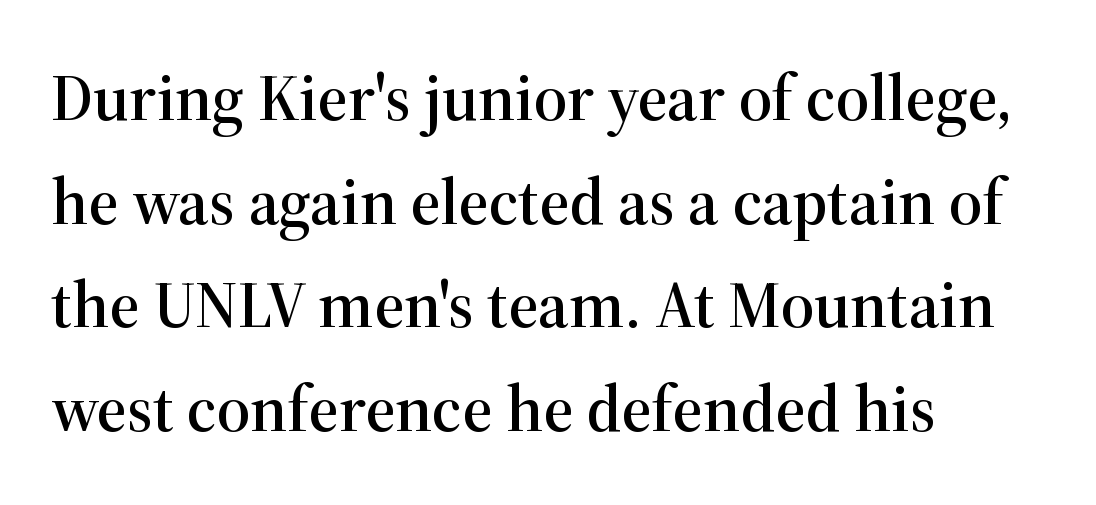
The image shows 66 px serif type, upright; set left-aligned, normal line spacing (1.57x), normal letter spacing, not underlined; high stroke contrast and a medium x-height.
